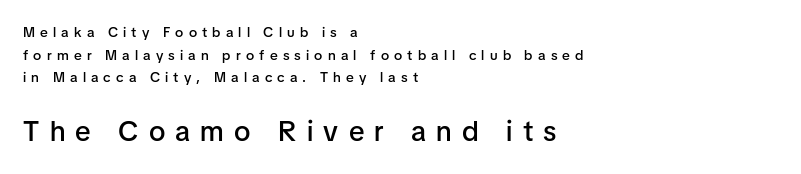
Each line starts at the same left margin while the right side varies. Varying glyph widths throughout — classic text-font behaviour. Descender tails drop into unmarked territory. The type is letterspaced generously, with wide tracking. The lower block of text is set noticeably larger than the block above it. The typesetting leans somewhat heavy: a semibold.
